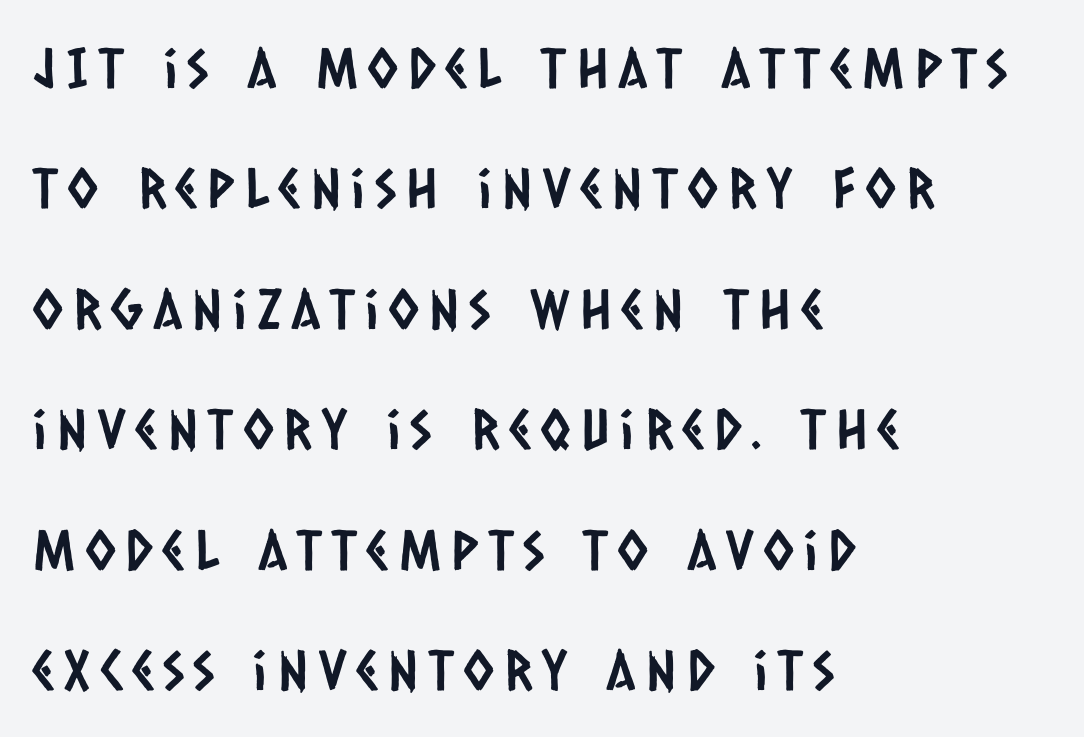
{"serif": "no", "width": "condensed", "stroke_contrast": "low", "x_height": "large", "monospaced": "no", "underline": "no", "align": "left", "line_spacing": "loose", "line_spacing_ratio": 2.19, "glyph_px": 55}
